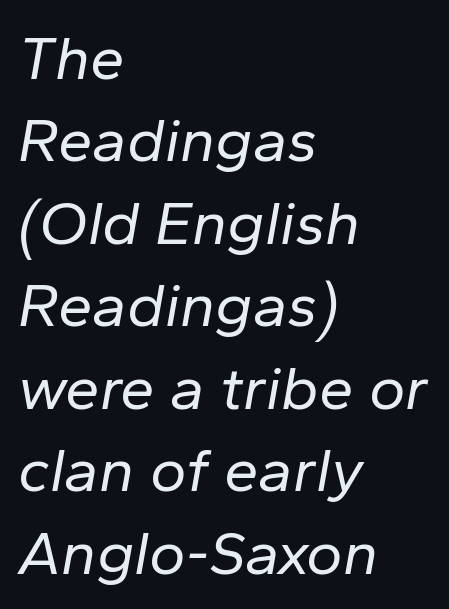
{"italic": "yes", "lean": "right", "slant_degrees": 10, "bold": "no", "weight": "regular", "width": "normal", "stroke_contrast": "low", "x_height": "medium", "monospaced": "no", "underline": "no", "align": "left", "line_spacing": "normal", "line_spacing_ratio": 1.33, "letter_spacing": "normal", "letter_spacing_em": 0.0, "glyph_px": 62}
